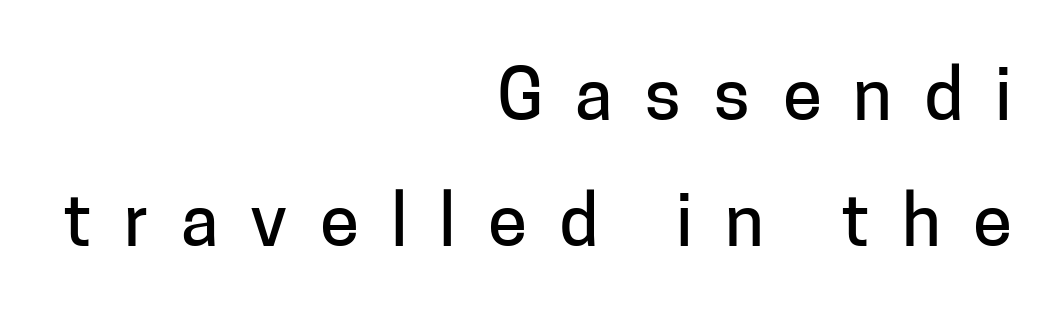
Each word looks stretched out because of the extra space between its letters. Visually the block forms a straight wall on the right and a jagged coastline on the left. Unlike italic type, these characters show no tilt at all. The zone under the glyphs is completely vacant. Think of a printed novel: that variable character pitch is what you see here.
